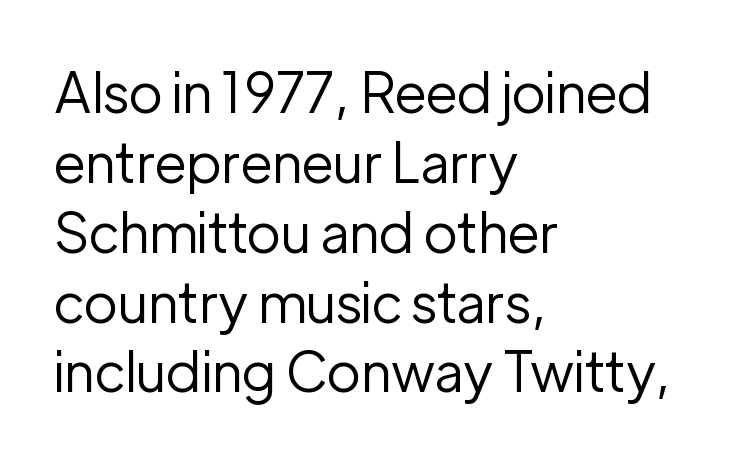
The letters advance in unequal steps, a hallmark of proportional type. Does the lettering tilt? It doesn't — this is upright. Counters stay open thanks to moderate or lighter strokes. Alignment: flush left. Regarding serifs, this sample does without them.
